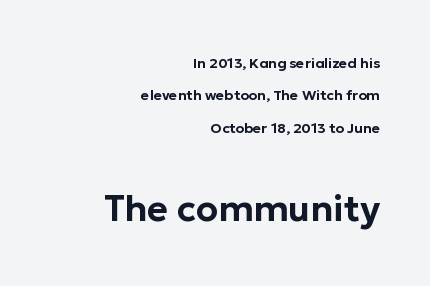
Rule under the text: the space is simply empty. Is this a fixed-width face? No — the glyphs have proportional, varying widths. Leading: increased. Tracking here is standard; glyphs follow each other at the usual distance. Layout note: lines flush right. Here the second block reads like a headline and the first like body copy.
